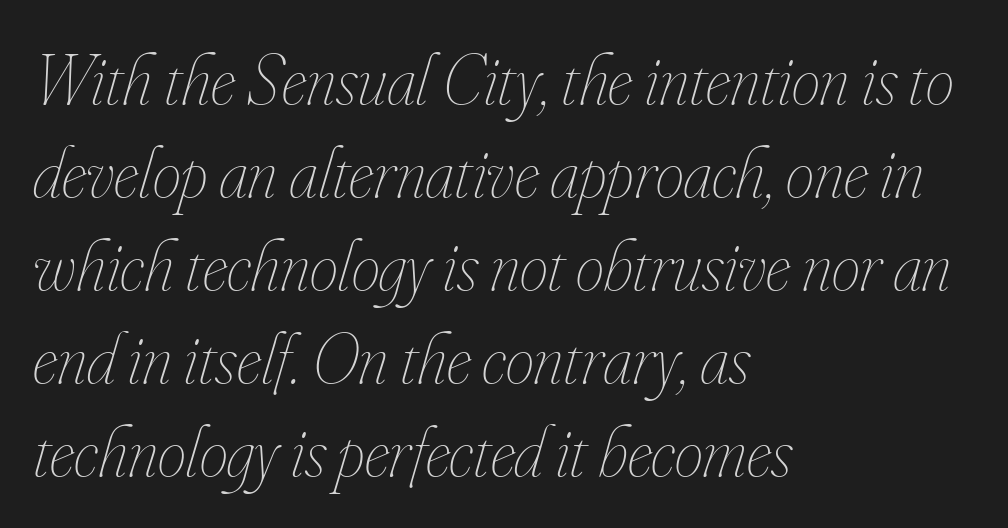
The passage shown is not underscored anywhere. Letters have the restrained weight of plain body copy at most. The rendering uses natural spacing where letterforms have individual widths. Horizontal alignment here is leftward, the default for most running prose. Regular leading.
